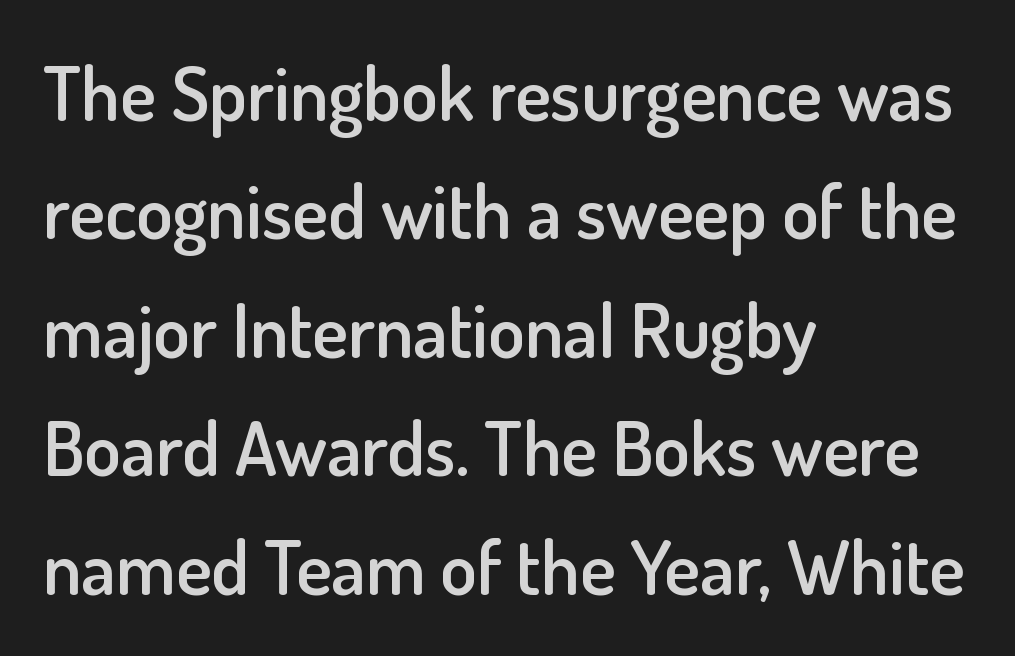
Q: Is the text bold? A: Semi-bold.
Q: Is the text italic (slanted)? A: No, it is upright.
Q: Is the typeface a serif or a sans-serif typeface? A: Sans-serif.
Q: Is the text underlined? A: No.
Q: How is the paragraph aligned? A: Left-aligned.
Q: Is the spacing between letters normal or unusually wide? A: Normal.
Q: Is the spacing between lines tight, normal or loose? A: Normal.
Q: Width (condensed, normal, or wide)? A: Normal.
Q: Stroke contrast? A: Low.
Q: x-height? A: Small.
Q: Monospaced? A: No.
